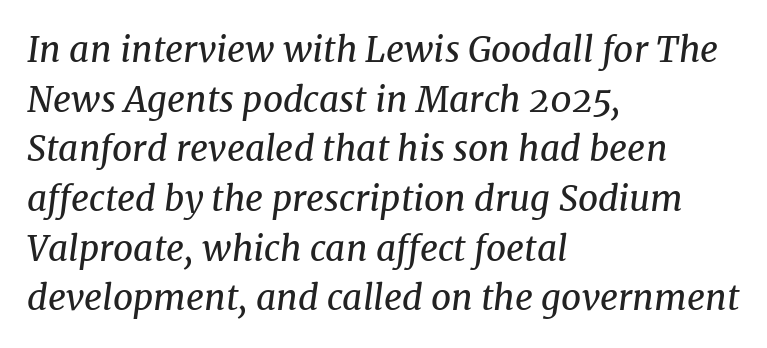
No extra ink here — the face is not bold. Beneath every word, the page is bare. Notice how the passage keeps a crisp vertical edge on the left only. Default kerning and tracking; the words read as compact shapes.
